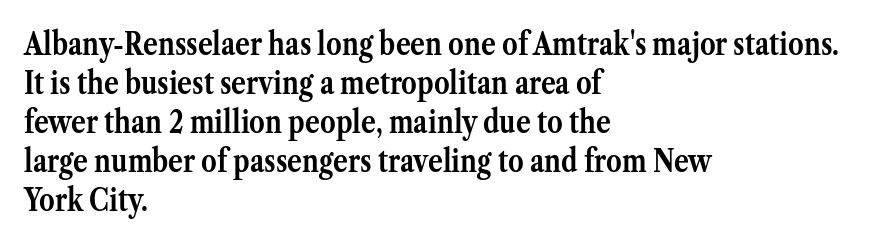
Q: Is the text bold? A: Yes.
Q: Is the text italic (slanted)? A: No, it is upright.
Q: Is the typeface a serif or a sans-serif typeface? A: Serif.
Q: Is the text underlined? A: No.
Q: How is the paragraph aligned? A: Left-aligned.
Q: Is the spacing between letters normal or unusually wide? A: Normal.
Q: Is the spacing between lines tight, normal or loose? A: Normal.
Q: Width (condensed, normal, or wide)? A: Normal.
Q: Stroke contrast? A: Medium.
Q: x-height? A: Medium.
Q: Monospaced? A: No.
